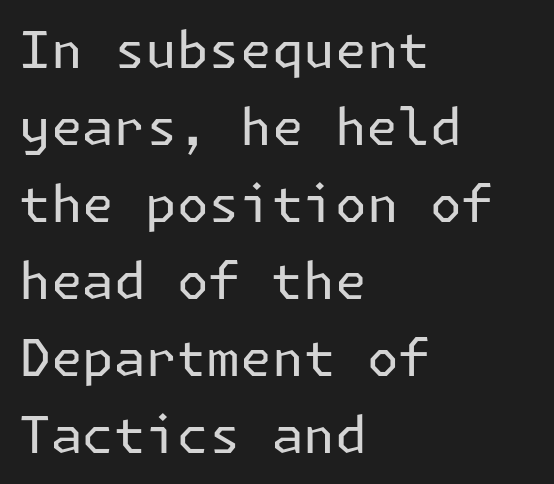
{"serif": "no", "italic": "no", "bold": "no", "weight": "regular", "width": "normal", "stroke_contrast": "low", "x_height": "medium", "underline": "no", "align": "left", "line_spacing": "normal", "line_spacing_ratio": 1.51, "letter_spacing": "normal", "letter_spacing_em": 0.0, "glyph_px": 51}
